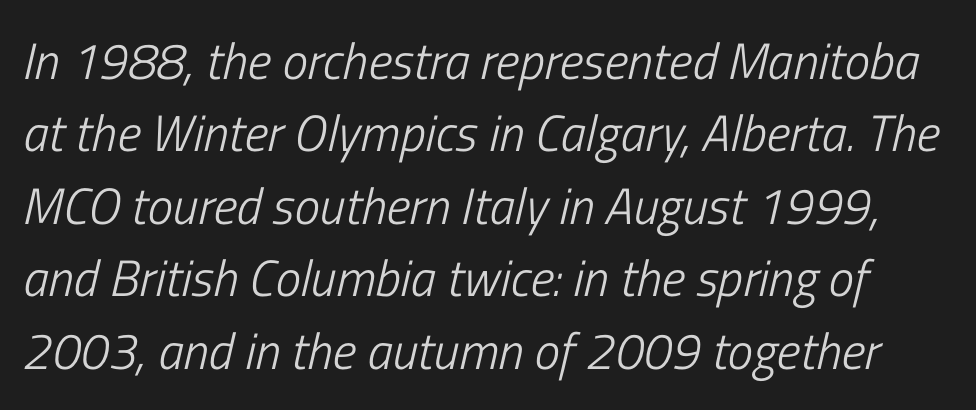
The image shows 51 px light, condensed type, italic (leaning right); set normal line spacing (1.42x), normal letter spacing, not underlined; low stroke contrast and a medium x-height.
